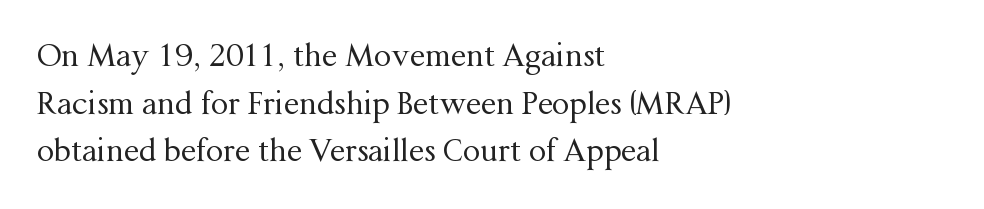
Q: Is the text bold? A: No.
Q: Is the text italic (slanted)? A: No, it is upright.
Q: Is the typeface a serif or a sans-serif typeface? A: Serif.
Q: Is the text underlined? A: No.
Q: How is the paragraph aligned? A: Left-aligned.
Q: Is the spacing between letters normal or unusually wide? A: Normal.
Q: Is the spacing between lines tight, normal or loose? A: Normal.
Q: Width (condensed, normal, or wide)? A: Normal.
Q: Stroke contrast? A: Medium.
Q: x-height? A: Medium.
Q: Monospaced? A: No.
